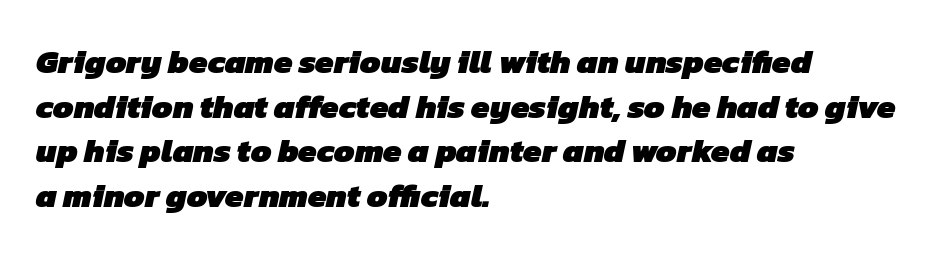
The font is running at its bold setting. The characters display no serif detailing; their extremities are plain. The line texture is even and compact thanks to regular tracking. Proportional: the letters do not fall into vertical columns.
